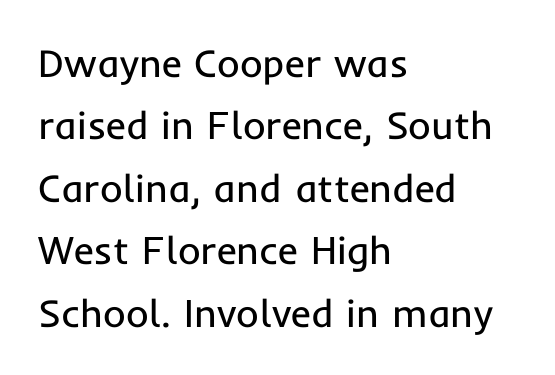
Q: Is the text bold? A: No.
Q: Is the text italic (slanted)? A: No, it is upright.
Q: Is the typeface a serif or a sans-serif typeface? A: Sans-serif.
Q: Is the text underlined? A: No.
Q: How is the paragraph aligned? A: Left-aligned.
Q: Is the spacing between letters normal or unusually wide? A: Normal.
Q: Is the spacing between lines tight, normal or loose? A: Normal.
Q: Width (condensed, normal, or wide)? A: Normal.
Q: Stroke contrast? A: Low.
Q: x-height? A: Medium.
Q: Monospaced? A: No.
